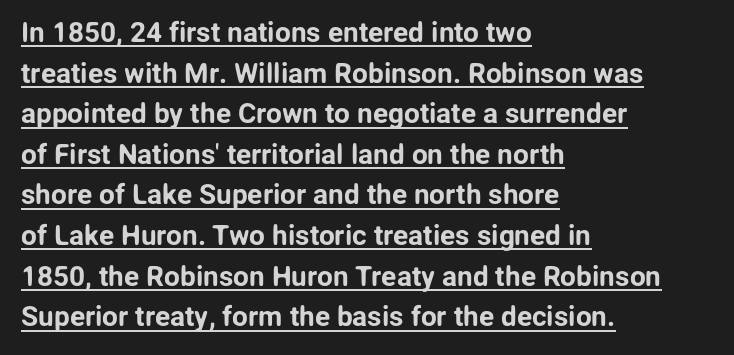
All the whitespace from short lines collects on the right. Glance below the letters and you will spot a drawn line. The lines sit at an ordinary, default distance from one another. Ascenders rise straight up at ninety degrees. These lines keep a tight, regular rhythm from letter to letter.
